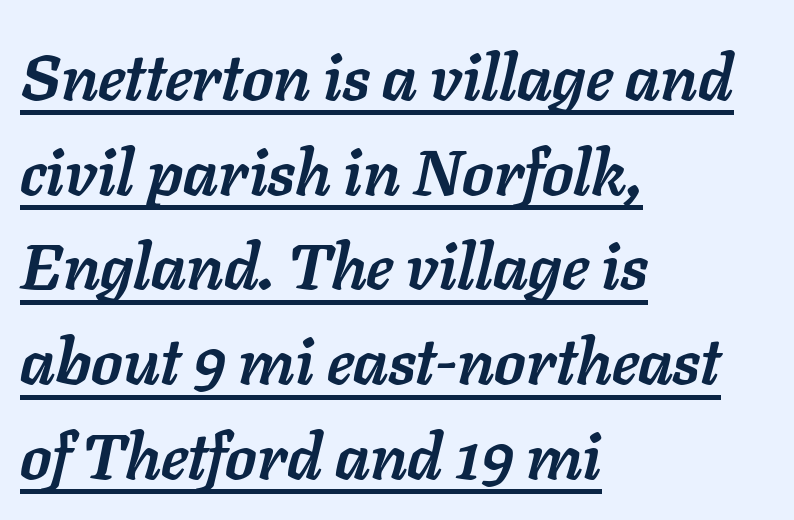
The image shows 64 px semibold type, italic (leaning right); set left-aligned, normal line spacing (1.48x), normal letter spacing, underlined; low stroke contrast and a medium x-height.
